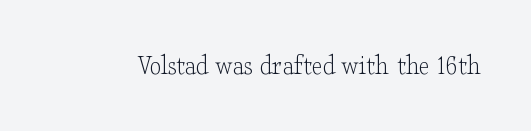
The image shows 29 px light, wide serif type, upright; set normal letter spacing, not underlined; low stroke contrast and a small x-height.
